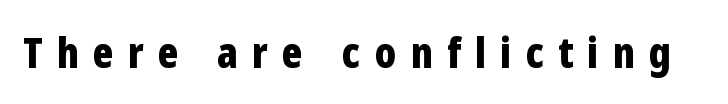
{"serif": "no", "italic": "no", "bold": "yes", "weight": "bold", "width": "condensed", "stroke_contrast": "low", "x_height": "medium", "monospaced": "no", "underline": "no", "letter_spacing": "wide", "letter_spacing_em": 0.34, "glyph_px": 42}
